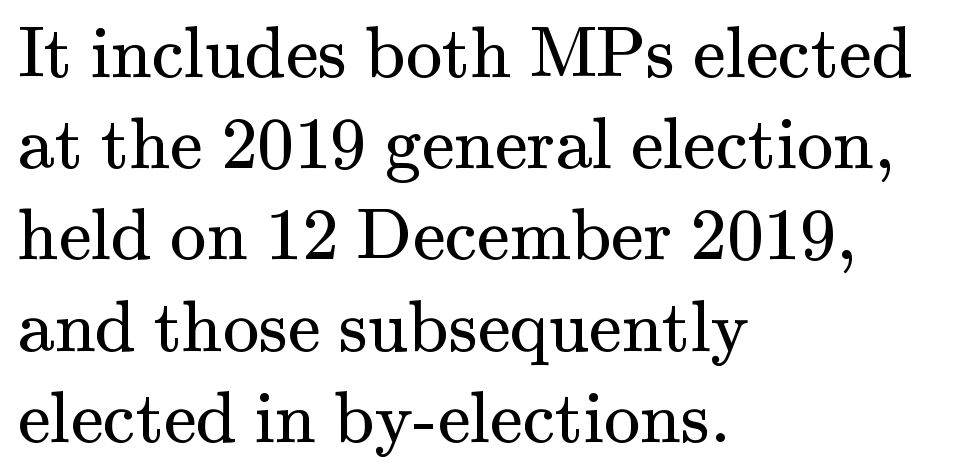
The type is set solid horizontally, with unmodified tracking. Each letter keeps its own natural width here, so spacing adapts to shape. This sample uses a serif face. Glance below the letters and you will spot only blank space. The lines are quadded left. The type sits square on the baseline with zero lean.
